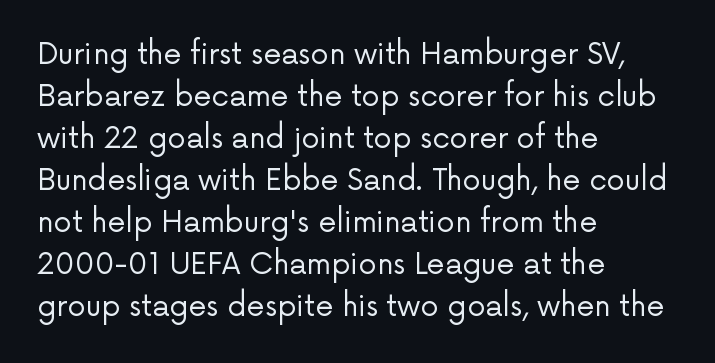
Think of a printed novel: that variable character pitch is what you see here. The weight tops out at a normal text grade. Evenly set lines give the paragraph a standard silhouette. The letters stand upright; this is a roman face. No word sits above an underline.
